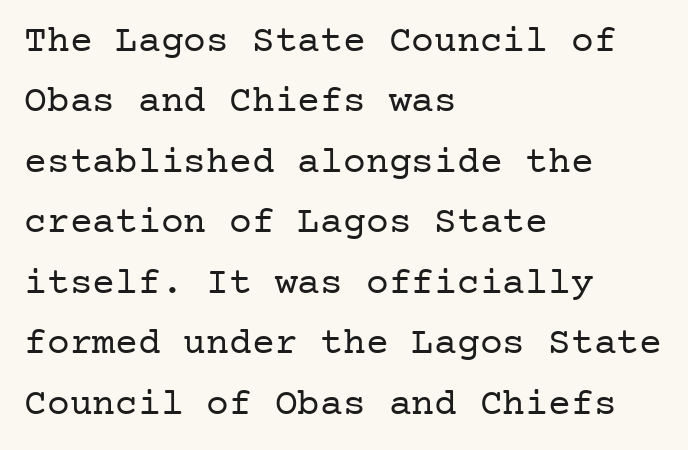
Font category for this specimen: serif. Observe the ordinary spacing: letters are neighbours, not strangers. Think standard paragraph weight, or any step lighter than that. The paragraph has a hard left edge and a soft right edge. Italic? Not at all — the glyphs are vertical.
